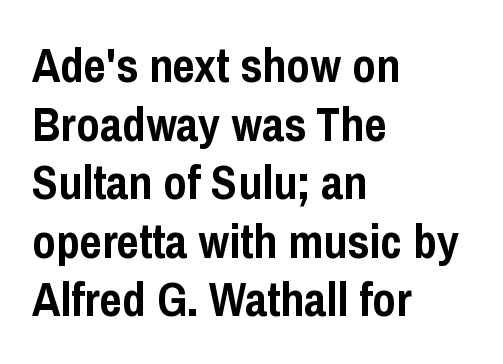
The image shows 48 px semibold, condensed sans-serif type, upright; set left-aligned, line spacing 1.22x, normal letter spacing, not underlined; low stroke contrast and a medium x-height.
